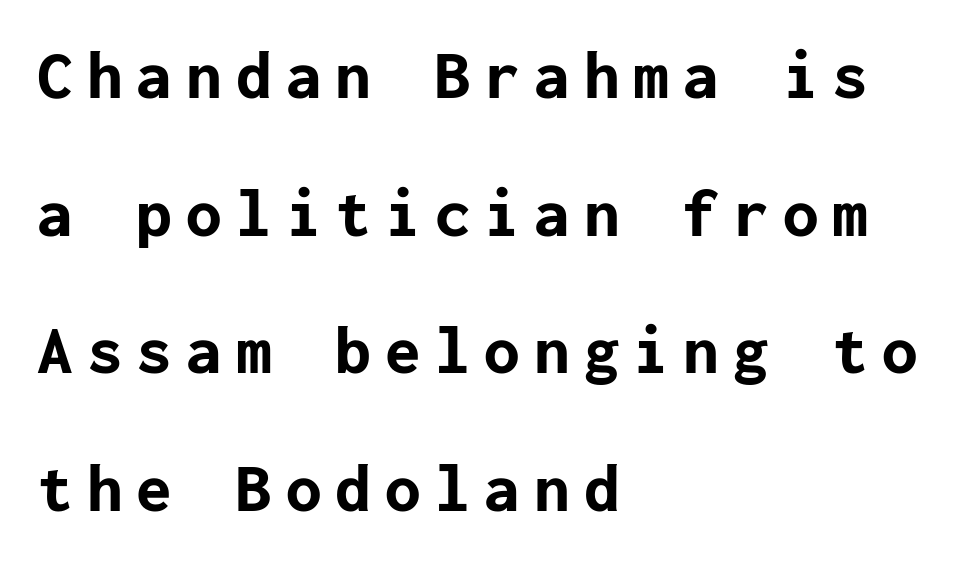
Q: Is the text bold? A: Yes.
Q: Is the text italic (slanted)? A: No, it is upright.
Q: Is the typeface a serif or a sans-serif typeface? A: Sans-serif.
Q: Is the text underlined? A: No.
Q: How is the paragraph aligned? A: Left-aligned.
Q: Is the spacing between letters normal or unusually wide? A: Unusually wide.
Q: Is the spacing between lines tight, normal or loose? A: Loose.
Q: Width (condensed, normal, or wide)? A: Normal.
Q: Stroke contrast? A: Low.
Q: x-height? A: Medium.
